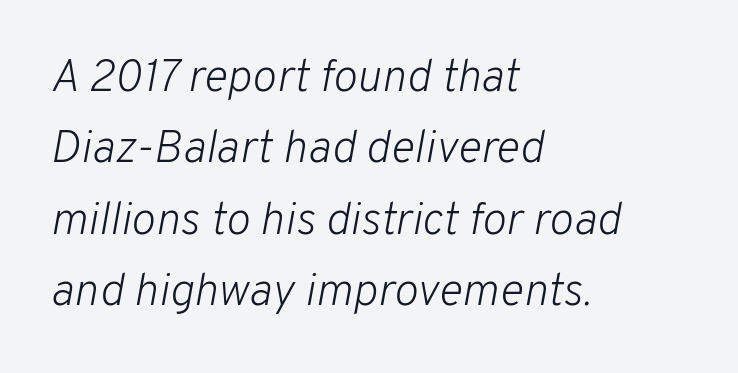
The image shows 46 px light type, italic (leaning right); set left-aligned, normal line spacing (1.55x), normal letter spacing, not underlined; low stroke contrast and a medium x-height.
